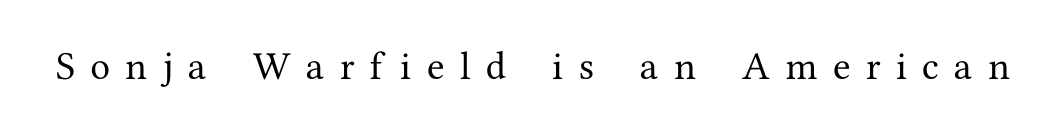
The rendering shows small feet on the letterforms — a serif design. Spacing verdict: proportional, widths tailored to each character. When letters stand straight like this, we call the style roman or upright. Each row of text sits above clean, open space. The tracking reads as deliberately expanded to a designer's eye.
